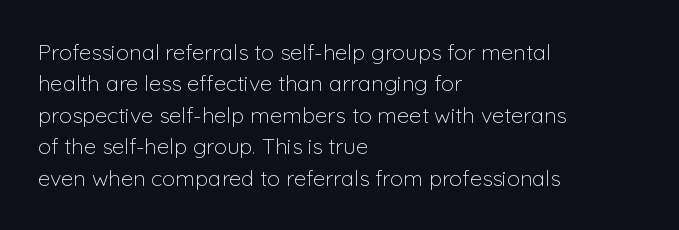
Q: Is the text bold? A: No.
Q: Is the text italic (slanted)? A: No, it is upright.
Q: Is the text underlined? A: No.
Q: How is the paragraph aligned? A: Left-aligned.
Q: Is the spacing between letters normal or unusually wide? A: Normal.
Q: Is the spacing between lines tight, normal or loose? A: Normal.
